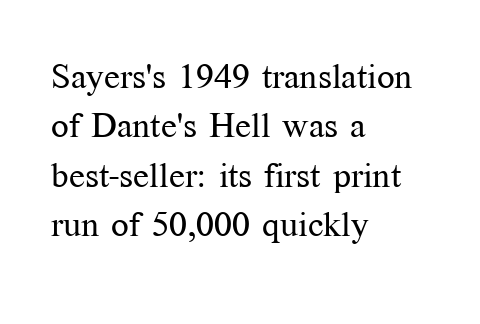
{"serif": "yes", "italic": "no", "bold": "no", "weight": "regular", "width": "normal", "stroke_contrast": "medium", "x_height": "medium", "monospaced": "no", "underline": "no", "align": "left", "line_spacing": "normal", "line_spacing_ratio": 1.41, "letter_spacing": "normal", "letter_spacing_em": 0.0, "glyph_px": 35}
